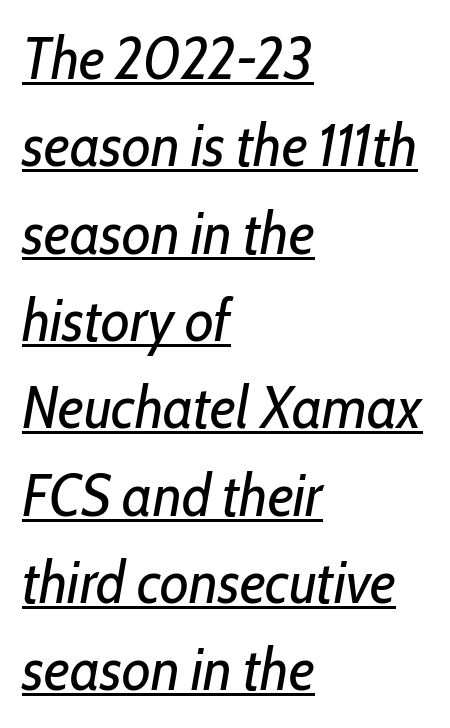
Q: Is the text bold? A: No.
Q: Is the text italic (slanted)? A: Yes, it leans right by about 10 degrees.
Q: Is the text underlined? A: Yes.
Q: How is the paragraph aligned? A: Left-aligned.
Q: Is the spacing between letters normal or unusually wide? A: Normal.
Q: Is the spacing between lines tight, normal or loose? A: Normal.
Q: Width (condensed, normal, or wide)? A: Condensed.
Q: Stroke contrast? A: Low.
Q: x-height? A: Medium.
Q: Monospaced? A: No.
